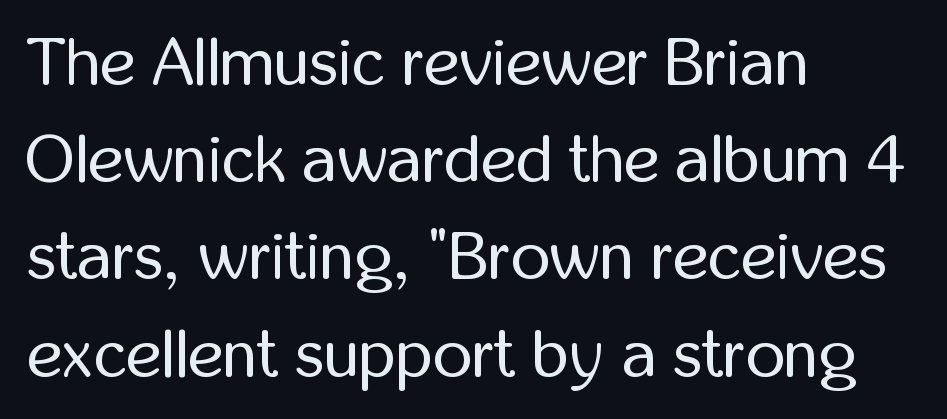
Q: Is the text bold? A: No.
Q: Is the text italic (slanted)? A: No, it is upright.
Q: Is the typeface a serif or a sans-serif typeface? A: Sans-serif.
Q: Is the text underlined? A: No.
Q: How is the paragraph aligned? A: Left-aligned.
Q: Is the spacing between letters normal or unusually wide? A: Normal.
Q: Is the spacing between lines tight, normal or loose? A: Normal.
Q: Width (condensed, normal, or wide)? A: Condensed.
Q: Stroke contrast? A: Low.
Q: x-height? A: Medium.
Q: Monospaced? A: No.
